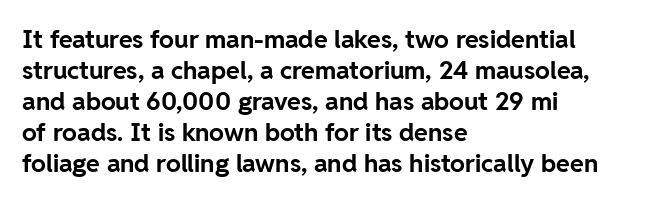
The image shows 25 px bold type, upright; set left-aligned, line spacing 1.24x, normal letter spacing, not underlined.
